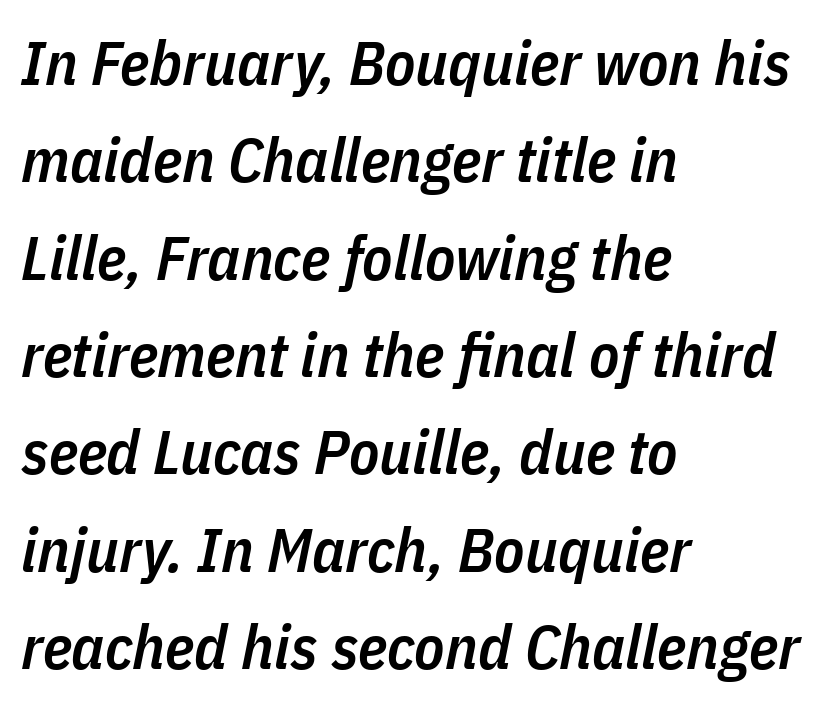
In CSS terms this would be text-align: left. Leading: standard. In terms of posture, this sample is oblique. Think of a printed novel: that variable character pitch is what you see here. In terms of weight, the rendering is demibold, just under bold.
